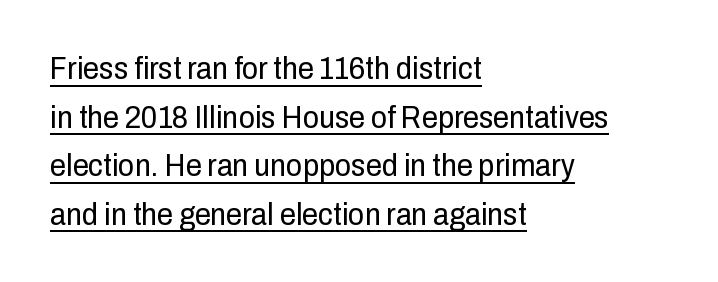
The letters sit at their default tracking, neither squeezed nor spread. Where is the straight margin? On the left. Heft: none added — not bold. Students, observe the line beneath the letters — that is underlining.
